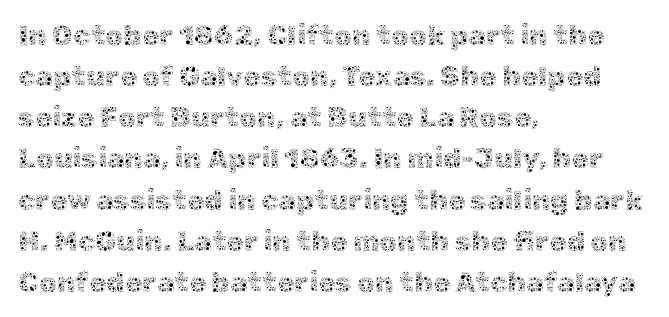
Q: Is the text bold? A: No.
Q: Is the text italic (slanted)? A: No, it is upright.
Q: Is the text underlined? A: No.
Q: How is the paragraph aligned? A: Left-aligned.
Q: Is the spacing between letters normal or unusually wide? A: Normal.
Q: Is the spacing between lines tight, normal or loose? A: Normal.
Q: Width (condensed, normal, or wide)? A: Normal.
Q: x-height? A: Medium.
Q: Monospaced? A: No.
